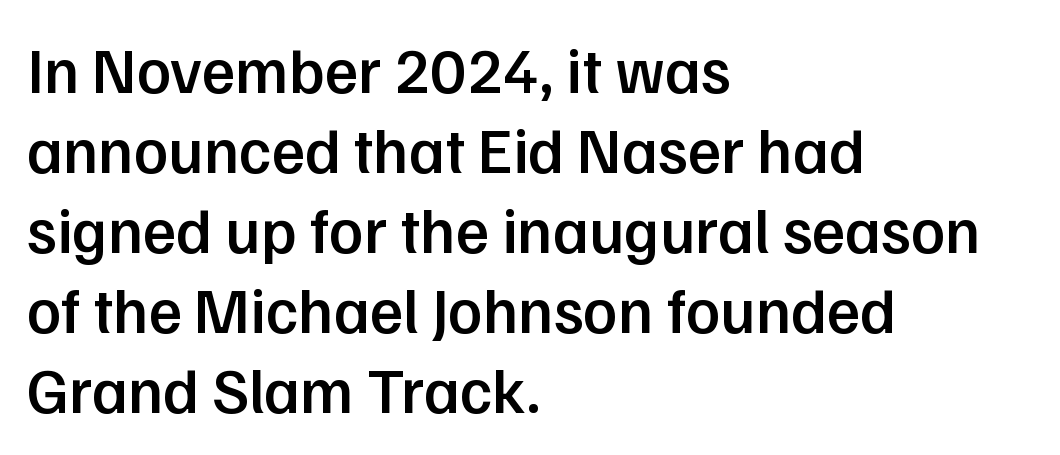
{"serif": "no", "italic": "no", "bold": "semi", "weight": "semibold", "width": "normal", "stroke_contrast": "low", "x_height": "medium", "monospaced": "no", "underline": "no", "align": "left", "line_spacing": "normal", "line_spacing_ratio": 1.25, "letter_spacing": "normal", "letter_spacing_em": 0.0, "glyph_px": 64}
